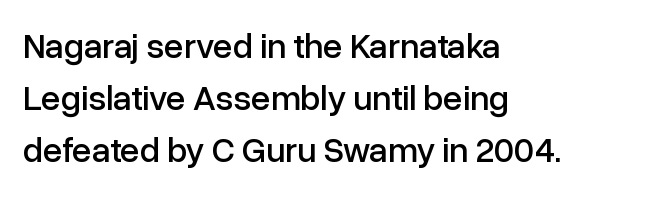
{"serif": "no", "italic": "no", "width": "normal", "stroke_contrast": "low", "x_height": "medium", "monospaced": "no", "underline": "no", "align": "left", "line_spacing": "normal", "line_spacing_ratio": 1.49, "letter_spacing": "normal", "letter_spacing_em": 0.0, "glyph_px": 35}
